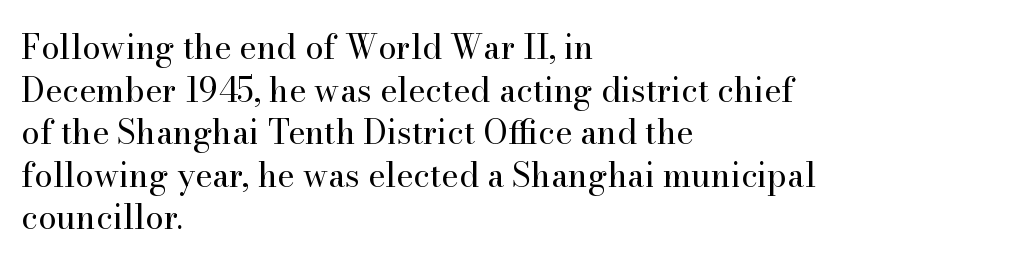
Q: Is the text bold? A: No.
Q: Is the text italic (slanted)? A: No, it is upright.
Q: Is the typeface a serif or a sans-serif typeface? A: Serif.
Q: Is the text underlined? A: No.
Q: How is the paragraph aligned? A: Left-aligned.
Q: Is the spacing between letters normal or unusually wide? A: Normal.
Q: Is the spacing between lines tight, normal or loose? A: Normal.
Q: Width (condensed, normal, or wide)? A: Normal.
Q: Stroke contrast? A: High.
Q: x-height? A: Small.
Q: Monospaced? A: No.
